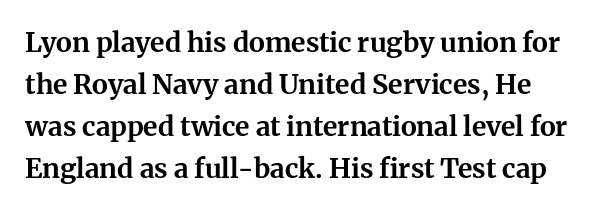
{"italic": "no", "bold": "yes", "underline": "no", "line_spacing": "normal", "line_spacing_ratio": 1.55, "letter_spacing": "normal", "letter_spacing_em": 0.0, "glyph_px": 27}
